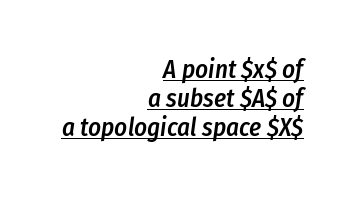
The type is set solid horizontally, with unmodified tracking. What weight is shown? A semibold, between regular and bold. Rendered with sloped, italic letterforms. All the whitespace from short lines collects on the left. The face used here appears with an underline applied.
